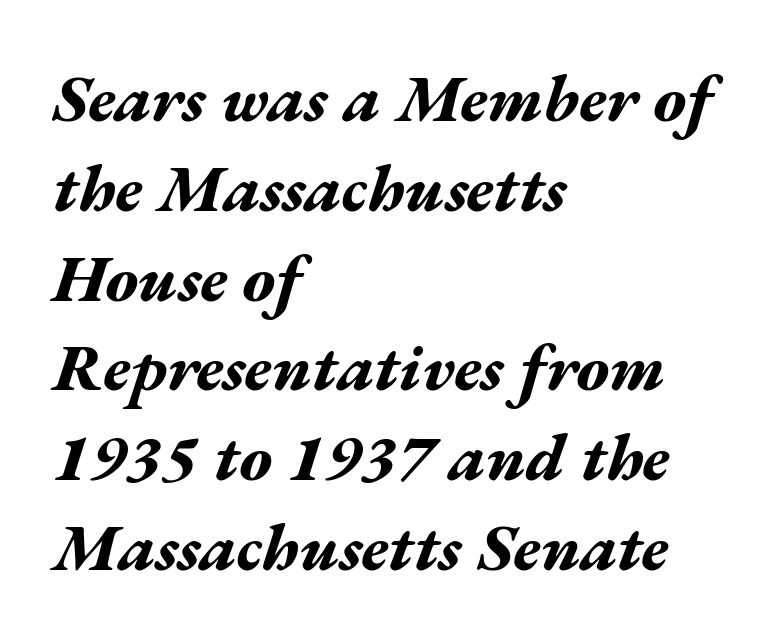
In terms of leading, this rendering sits right in the middle. Think of a printed novel: that variable character pitch is what you see here. In CSS terms this would be text-align: left. Nobody drew a line under any word here.
